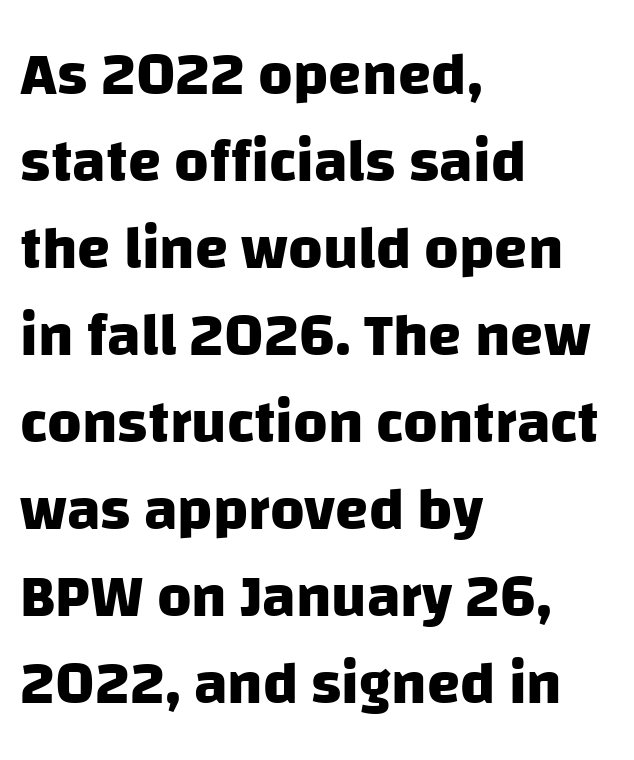
Standard letterfit; no display-style spreading of the glyphs. Words float on clear page, feet unadorned. One-word summary of the alignment: left. A typesetter would label this face a sans. A typesetter would call this proportional, since set widths differ per character. What weight is shown? A full bold with thick strokes.
